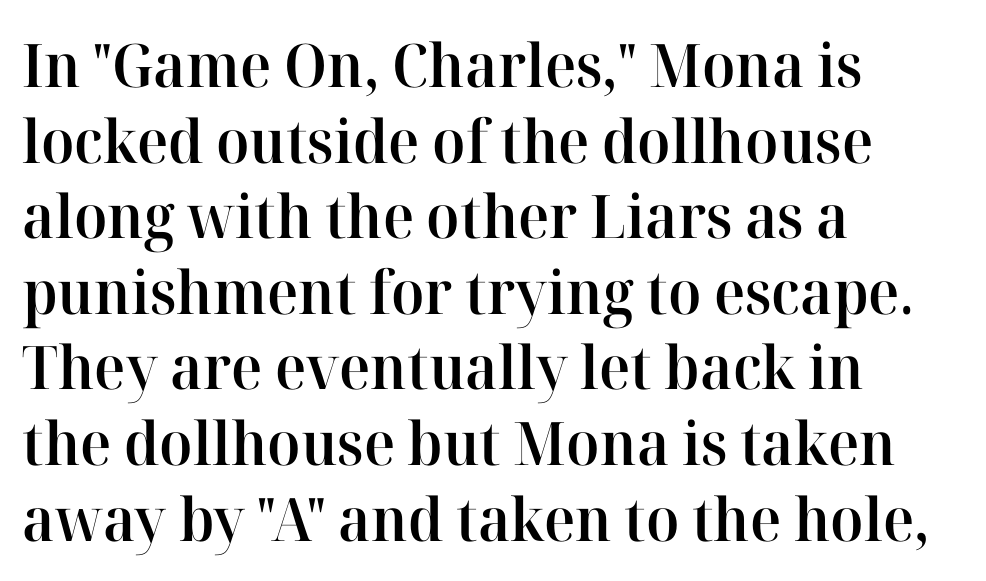
{"serif": "yes", "italic": "no", "bold": "semi", "weight": "semibold", "width": "normal", "stroke_contrast": "high", "x_height": "medium", "monospaced": "no", "underline": "no", "align": "left", "line_spacing": "normal", "line_spacing_ratio": 1.26, "letter_spacing": "normal", "letter_spacing_em": 0.0, "glyph_px": 60}
